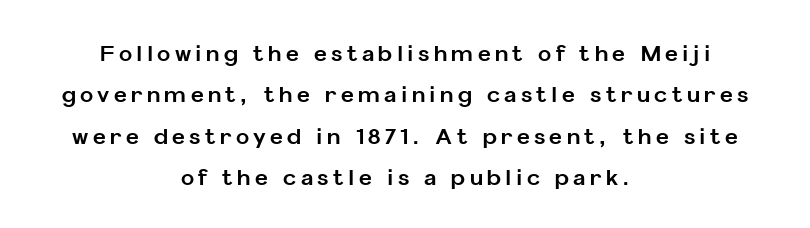
Q: Is the text bold? A: Yes.
Q: Is the text italic (slanted)? A: No, it is upright.
Q: Is the text underlined? A: No.
Q: How is the paragraph aligned? A: Centered.
Q: Is the spacing between letters normal or unusually wide? A: Unusually wide.
